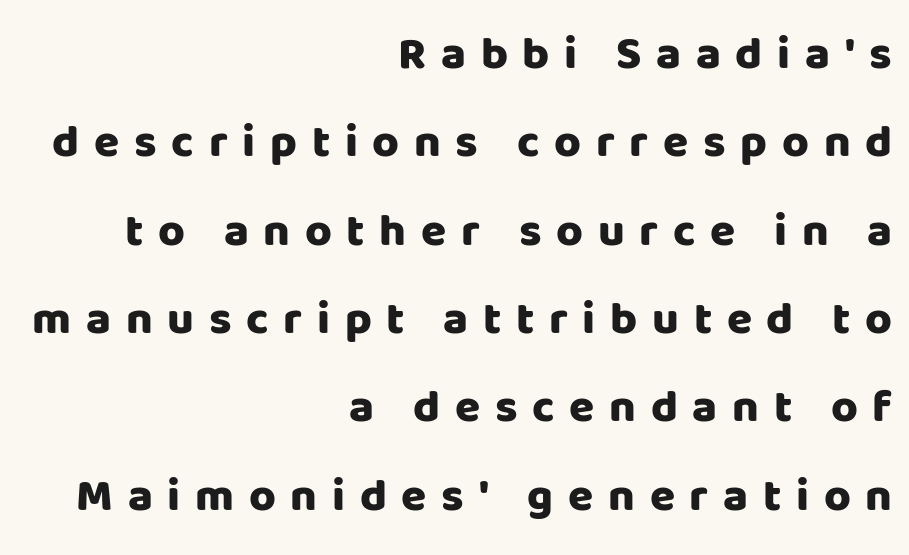
The image shows 46 px heavy sans-serif type, upright; set right-aligned, loose line spacing (1.92x), unusually wide letter spacing (+0.32 em), not underlined; low stroke contrast and a large x-height.
